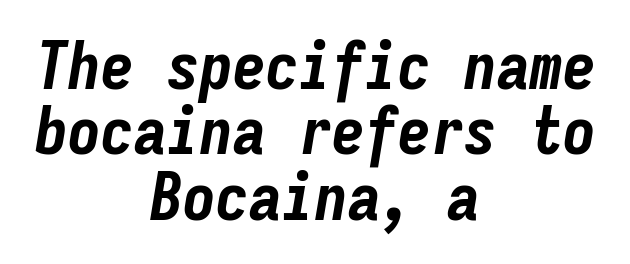
{"italic": "yes", "lean": "right", "slant_degrees": 9, "bold": "yes", "weight": "bold", "width": "condensed", "stroke_contrast": "low", "x_height": "medium", "monospaced": "yes", "underline": "no", "align": "center", "line_spacing": "tight", "line_spacing_ratio": 0.99, "letter_spacing": "normal", "letter_spacing_em": 0.0, "glyph_px": 66}
